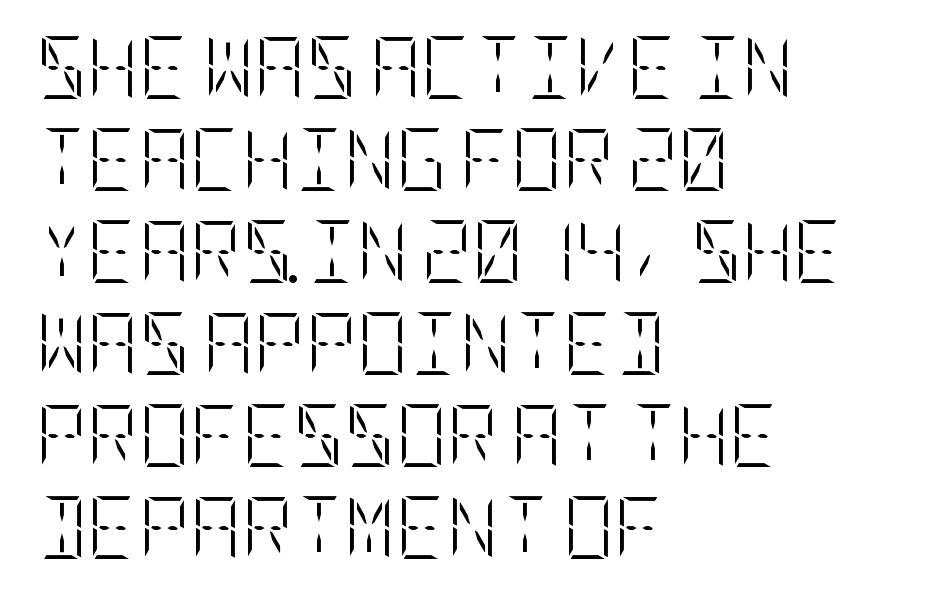
The image shows 63 px light, condensed type, upright; set left-aligned, normal line spacing (1.46x), normal letter spacing, not underlined; low stroke contrast and a large x-height.
